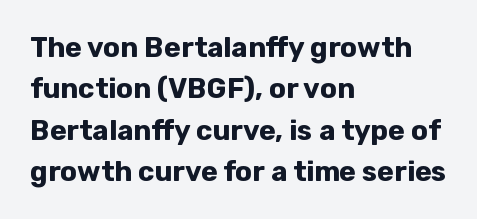
The image shows 28 px bold sans-serif type, upright; set left-aligned, normal line spacing (1.48x), normal letter spacing, not underlined; low stroke contrast and a medium x-height.
